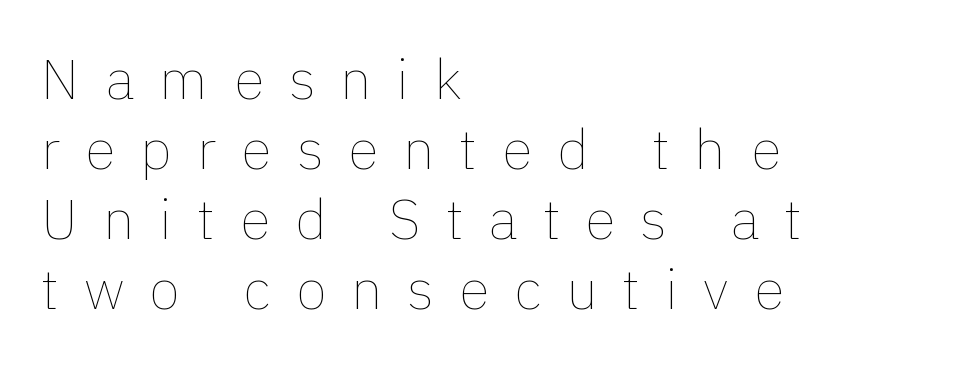
{"italic": "no", "bold": "no", "weight": "thin", "width": "normal", "x_height": "medium", "monospaced": "no", "underline": "no", "align": "left", "line_spacing": "normal", "line_spacing_ratio": 1.25, "letter_spacing": "wide", "letter_spacing_em": 0.45, "glyph_px": 56}
